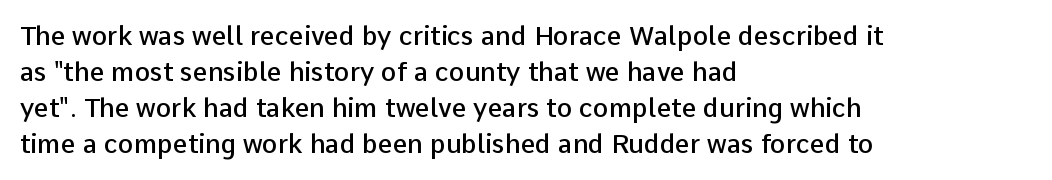
The glyphs have the mass of a demibold cut, below bold. The rendering uses a moderate line-height, typical for paragraphs. Here the glyphs are tracked normally, forming tight word shapes. The rag falls on the right side of this text block.
